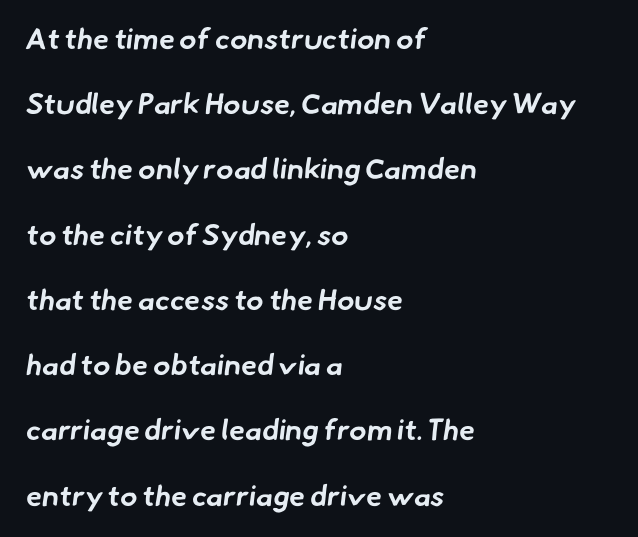
The image shows 29 px bold sans-serif type; set left-aligned, loose line spacing (2.25x), normal letter spacing, not underlined; low stroke contrast and a small x-height.
